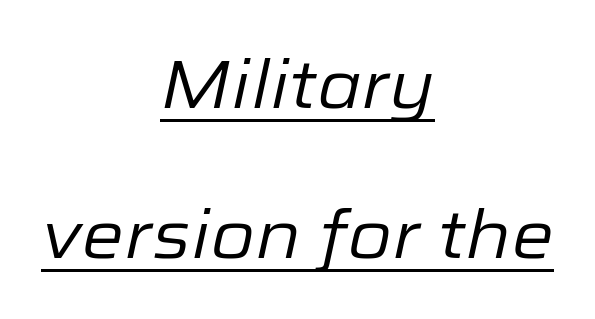
Q: Is the text bold? A: No.
Q: Is the text italic (slanted)? A: Yes, it leans right by about 12 degrees.
Q: Is the text underlined? A: Yes.
Q: How is the paragraph aligned? A: Centered.
Q: Is the spacing between letters normal or unusually wide? A: Normal.
Q: Is the spacing between lines tight, normal or loose? A: Loose.
Q: Width (condensed, normal, or wide)? A: Normal.
Q: Stroke contrast? A: Low.
Q: x-height? A: Medium.
Q: Monospaced? A: No.
